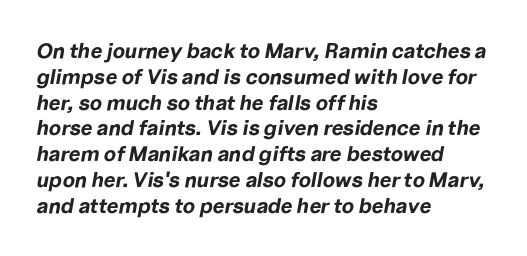
{"italic": "yes", "lean": "right", "slant_degrees": 10, "bold": "yes", "underline": "no", "align": "left", "line_spacing_ratio": 1.23, "letter_spacing": "normal", "letter_spacing_em": 0.0, "glyph_px": 21}
